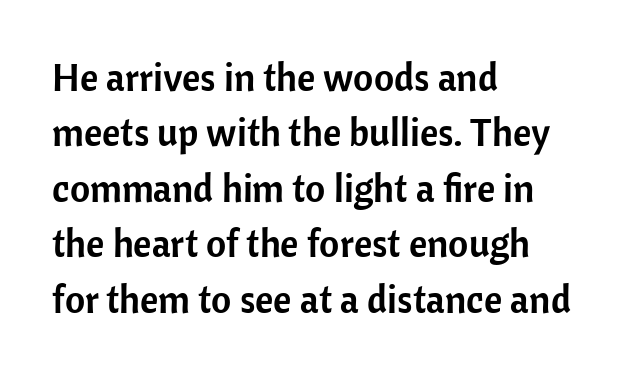
Is this a sans? Yes — the strokes have no serifs. Beneath every word, the page is bare. You can tell it's not italic because the verticals are truly vertical. Alignment: flush left.
